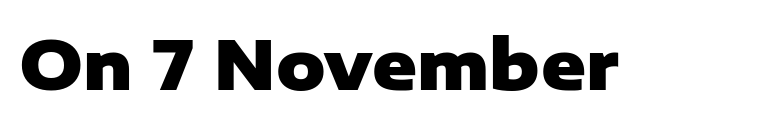
Plain, unruled lines of type. Looks like regular typesetting: each glyph gets only the width it needs. Designer's note — italics off, roman on. This is sans-serif lettering, the kind often seen on screens and signage.
